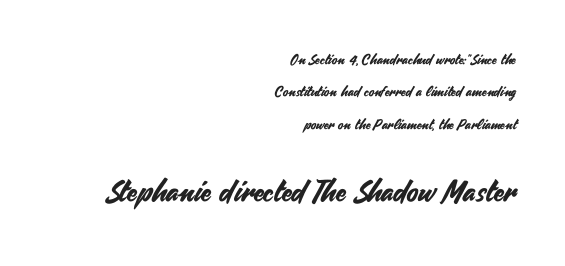
Caption: multi-line text, flush right, ragged left. Is the letter spacing exaggerated? No — it looks like the ordinary default. The string is rendered with underlining switched off. Interline gaps are noticeably wide in this sample. Larger block? The one below; the one above is distinctly smaller.
